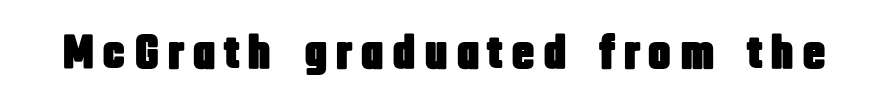
Q: Is the text italic (slanted)? A: No, it is upright.
Q: Is the typeface a serif or a sans-serif typeface? A: Sans-serif.
Q: Is the text underlined? A: No.
Q: Width (condensed, normal, or wide)? A: Condensed.
Q: Stroke contrast? A: Low.
Q: x-height? A: Large.
Q: Monospaced? A: No.
